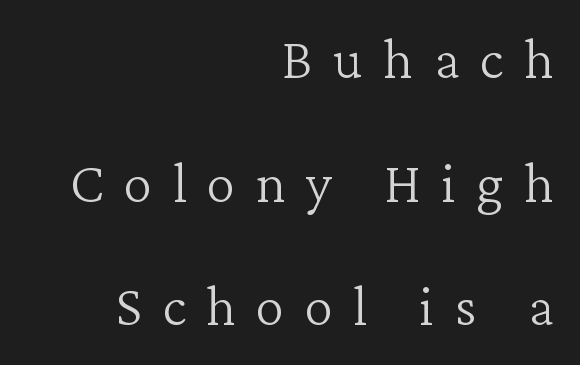
The image shows 58 px light serif type, upright; set right-aligned, loose line spacing (2.13x), unusually wide letter spacing (+0.35 em), not underlined; low stroke contrast and a medium x-height.
